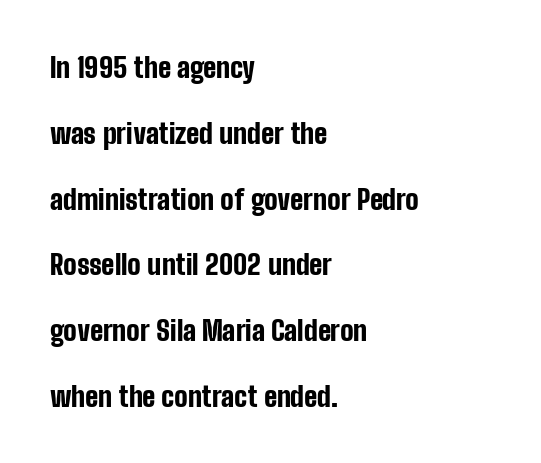
{"serif": "no", "italic": "no", "bold": "yes", "weight": "bold", "width": "condensed", "stroke_contrast": "low", "x_height": "medium", "monospaced": "no", "underline": "no", "align": "left", "line_spacing": "loose", "line_spacing_ratio": 2.35, "letter_spacing": "normal", "letter_spacing_em": 0.0, "glyph_px": 28}
